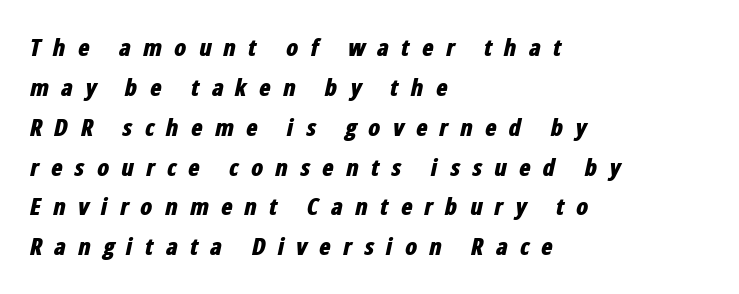
{"italic": "yes", "lean": "right", "slant_degrees": 12, "bold": "yes", "underline": "no", "align": "left", "line_spacing": "normal", "line_spacing_ratio": 1.66, "letter_spacing": "wide", "letter_spacing_em": 0.49, "glyph_px": 24}
